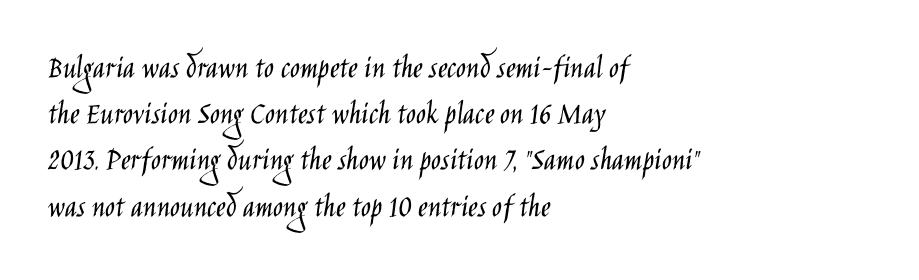
Glance below the letters and you will spot only blank space. No letter is thick-stroked: the sample isn't bold. Line beginnings align vertically; line endings do not. The rendering uses natural spacing where letterforms have individual widths. Letter spacing: default.
